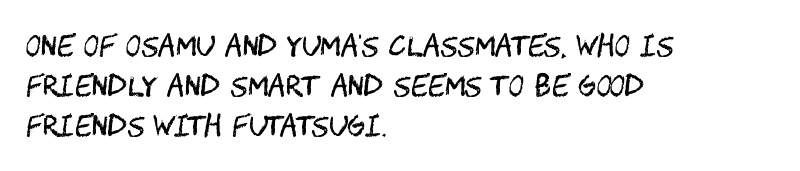
The image shows 27 px text type, upright; set left-aligned, normal line spacing (1.49x), normal letter spacing, not underlined.
